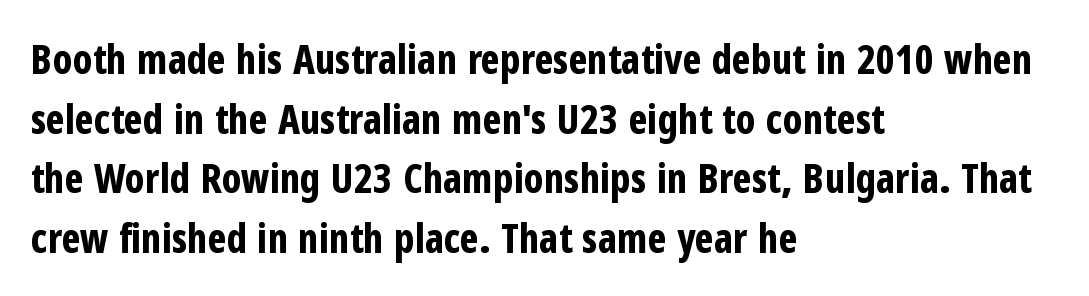
Q: Is the text bold? A: Yes.
Q: Is the text italic (slanted)? A: No, it is upright.
Q: Is the typeface a serif or a sans-serif typeface? A: Sans-serif.
Q: Is the text underlined? A: No.
Q: How is the paragraph aligned? A: Left-aligned.
Q: Is the spacing between letters normal or unusually wide? A: Normal.
Q: Is the spacing between lines tight, normal or loose? A: Normal.
Q: Width (condensed, normal, or wide)? A: Condensed.
Q: Stroke contrast? A: Low.
Q: x-height? A: Medium.
Q: Monospaced? A: No.
